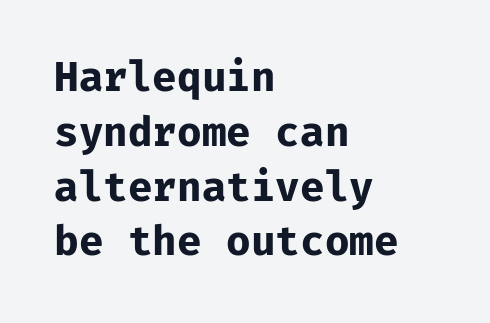
A typesetter would call this leading conventional body-copy spacing. Quick note: not italic, upright. Plain, unruled lines of type. Weight: bold. Here the glyphs are tracked normally, forming tight word shapes.
